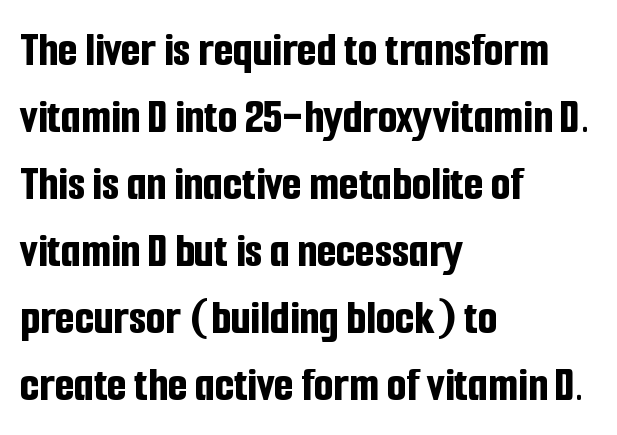
Q: Is the text bold? A: Yes.
Q: Is the text italic (slanted)? A: No, it is upright.
Q: Is the typeface a serif or a sans-serif typeface? A: Sans-serif.
Q: Is the text underlined? A: No.
Q: How is the paragraph aligned? A: Left-aligned.
Q: Is the spacing between letters normal or unusually wide? A: Normal.
Q: Is the spacing between lines tight, normal or loose? A: Normal.
Q: Width (condensed, normal, or wide)? A: Condensed.
Q: Stroke contrast? A: Low.
Q: x-height? A: Medium.
Q: Monospaced? A: No.
